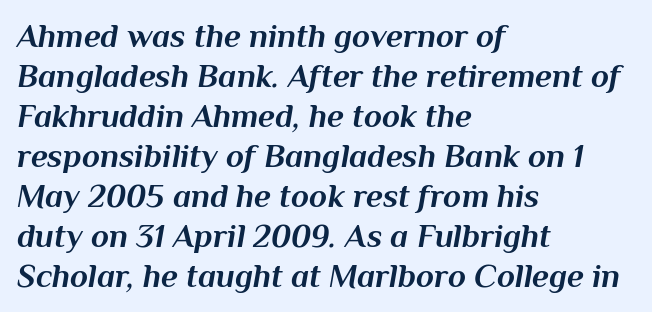
The image shows 33 px bold type, italic (leaning right); set left-aligned, line spacing 1.21x, normal letter spacing, not underlined; medium stroke contrast and a medium x-height.
